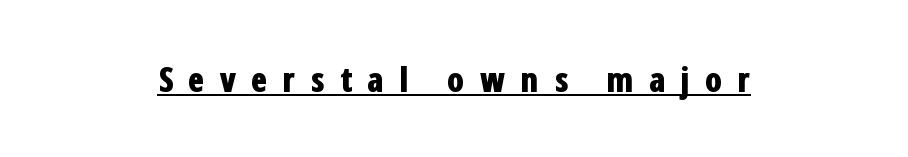
{"serif": "no", "italic": "no", "bold": "yes", "weight": "bold", "width": "condensed", "stroke_contrast": "low", "x_height": "medium", "monospaced": "no", "underline": "yes", "align": "center", "letter_spacing": "wide", "letter_spacing_em": 0.44, "glyph_px": 34}
